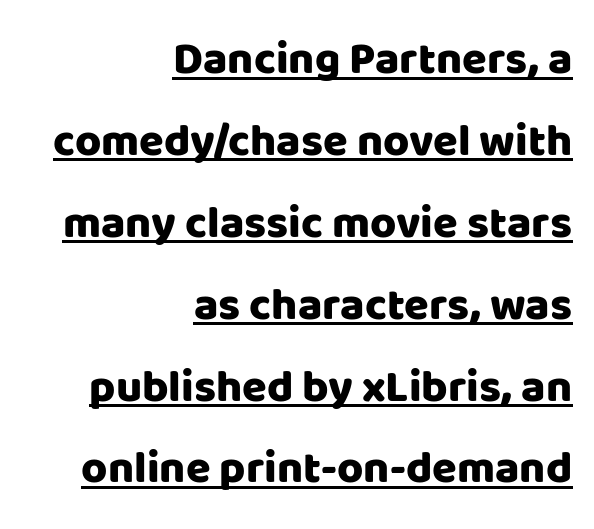
Q: Is the text italic (slanted)? A: No, it is upright.
Q: Is the typeface a serif or a sans-serif typeface? A: Sans-serif.
Q: Is the text underlined? A: Yes.
Q: How is the paragraph aligned? A: Right-aligned.
Q: Is the spacing between letters normal or unusually wide? A: Normal.
Q: Width (condensed, normal, or wide)? A: Normal.
Q: Stroke contrast? A: Low.
Q: x-height? A: Large.
Q: Monospaced? A: No.
